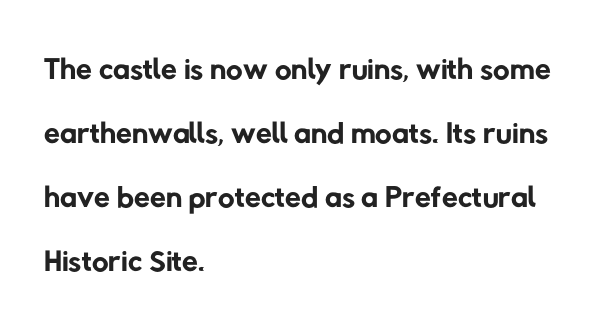
The leading is moderate, giving the passage an even texture. Bold? No — there's no thickening of the strokes. These lines are rendered in a variable-pitch font. Short and long lines alike share a common starting point at left.
